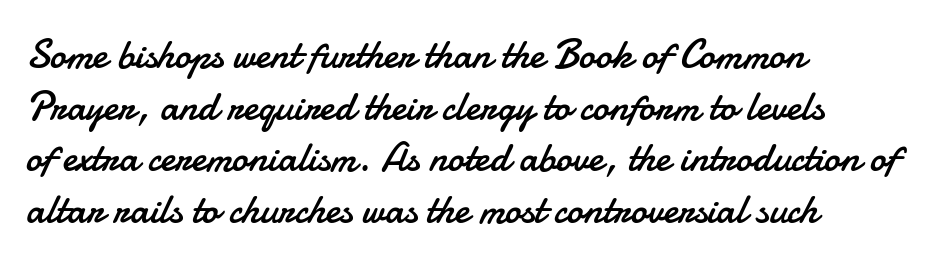
The image shows 41 px regular-weight sans-serif type; set left-aligned, normal line spacing (1.26x), normal letter spacing, not underlined; low stroke contrast and a small x-height.
